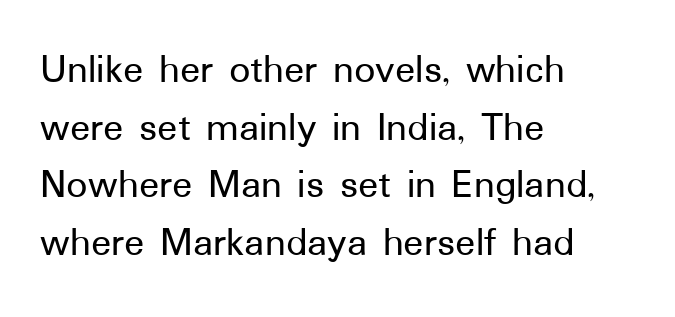
{"serif": "no", "italic": "no", "width": "normal", "stroke_contrast": "low", "x_height": "medium", "monospaced": "no", "underline": "no", "align": "left", "line_spacing": "normal", "line_spacing_ratio": 1.37, "letter_spacing": "normal", "letter_spacing_em": 0.0, "glyph_px": 42}
